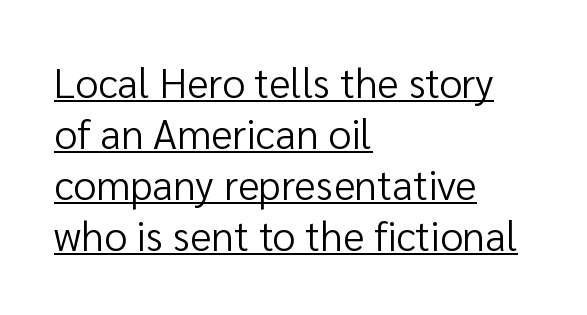
No feet cap the strokes, marking this as sans-serif type. In terms of letterspacing, this is plain default setting. Does the lettering tilt? It doesn't — this is upright. No chunkiness to these letters — they're not bold. Has an underline been added? It has.
